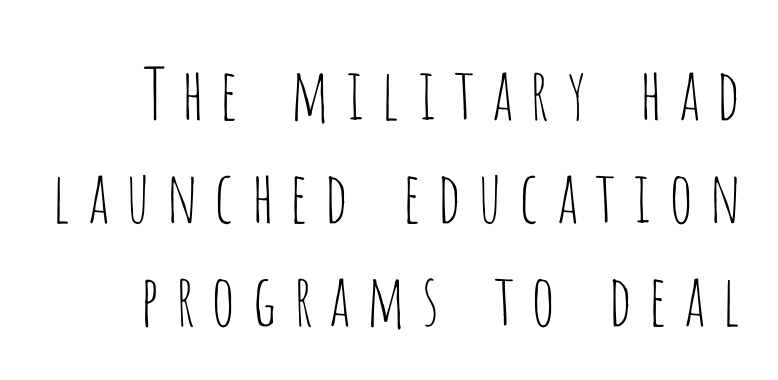
The image shows 71 px thin, condensed sans-serif type, upright; set normal line spacing (1.45x), not underlined; low stroke contrast and a large x-height.
